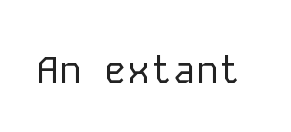
The rendering uses typewriter-style spacing with identical character cells. Stems here are at most as thick as an everyday book face. Classification — sans serif. Just letters on the line, the space beneath them empty. Style check: upright.
